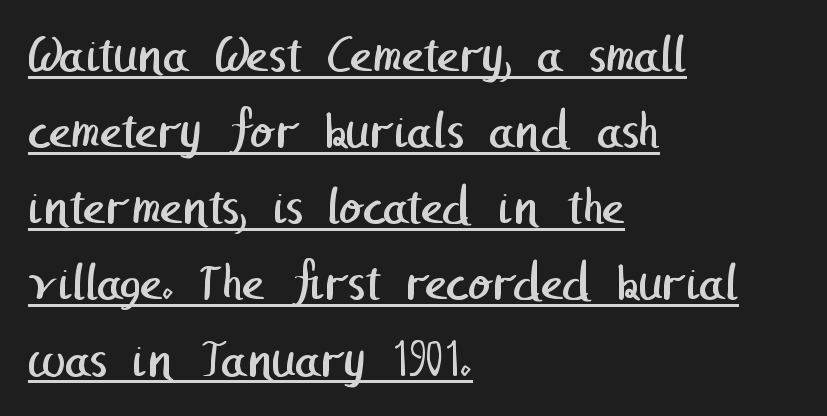
These lines stack with their left ends in a neat column. The string is rendered with underlining switched on. Glyph-to-glyph distance matches everyday printed text. Are there feet on the stems? There aren't — it's a sans. Summary of weight: not heavy and not bold.
